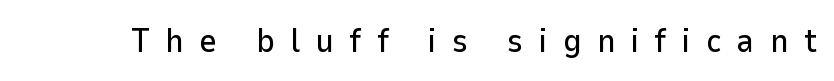
The image shows 34 px sans-serif type, upright; set unusually wide letter spacing (+0.45 em), not underlined; low stroke contrast and a medium x-height.
